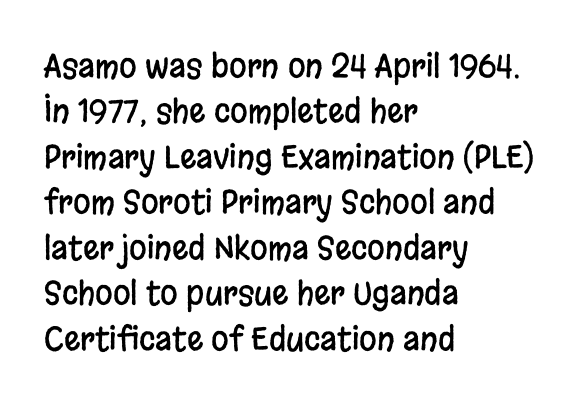
The letters advance in unequal steps, a hallmark of proportional type. To sum up the face: it is a sans, with no serifs. This rendering leaves character spacing at its baseline value. The passage shown is not underscored anywhere.
